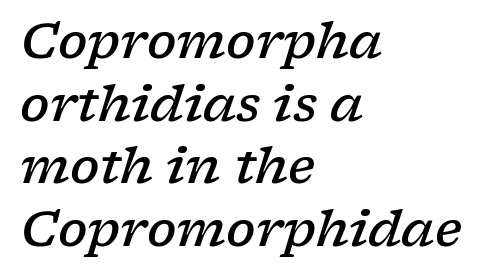
{"serif": "yes", "italic": "yes", "lean": "right", "slant_degrees": 17, "bold": "semi", "weight": "semibold", "width": "wide", "stroke_contrast": "low", "x_height": "medium", "monospaced": "no", "underline": "no", "align": "left", "line_spacing": "normal", "line_spacing_ratio": 1.28, "letter_spacing": "normal", "letter_spacing_em": 0.0, "glyph_px": 49}
